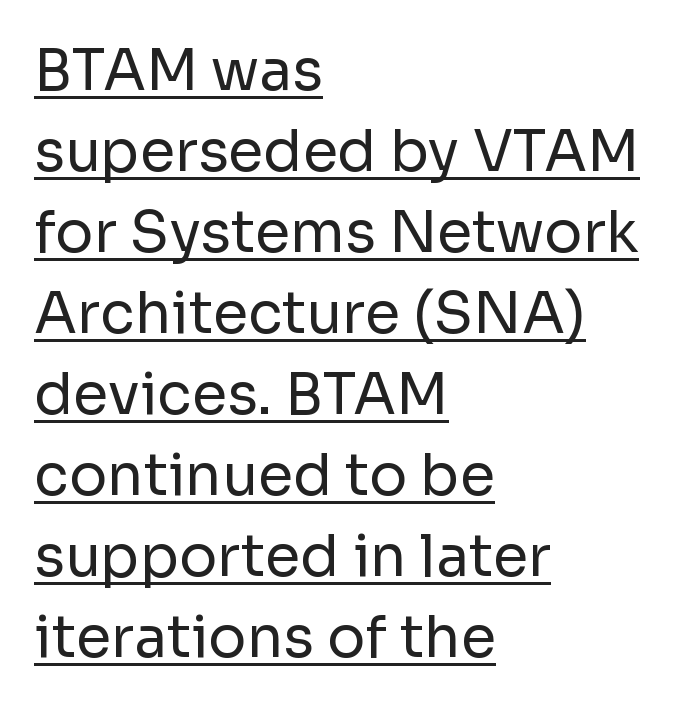
{"serif": "no", "italic": "no", "bold": "no", "weight": "regular", "width": "normal", "stroke_contrast": "low", "x_height": "medium", "monospaced": "no", "underline": "yes", "align": "left", "line_spacing": "normal", "line_spacing_ratio": 1.42, "letter_spacing": "normal", "letter_spacing_em": 0.0, "glyph_px": 57}
